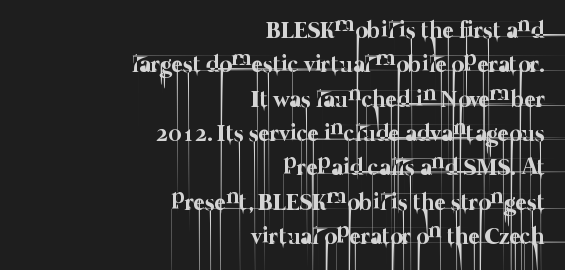
{"bold": "no", "underline": "no", "align": "right", "line_spacing": "normal", "line_spacing_ratio": 1.43, "letter_spacing": "normal", "letter_spacing_em": 0.0, "glyph_px": 24}
